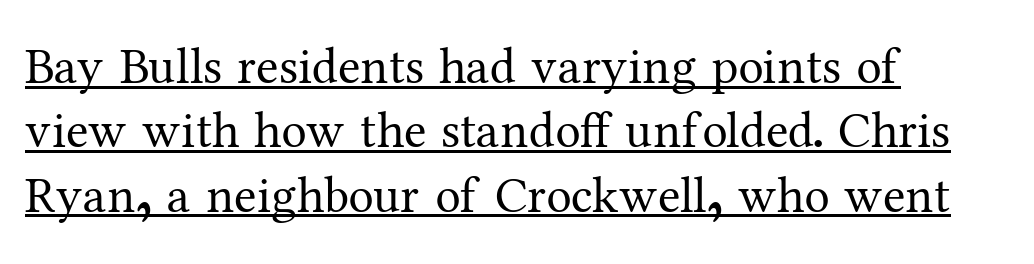
{"serif": "yes", "italic": "no", "bold": "no", "weight": "regular", "width": "normal", "stroke_contrast": "medium", "x_height": "medium", "monospaced": "no", "underline": "yes", "align": "left", "line_spacing": "normal", "line_spacing_ratio": 1.26, "letter_spacing": "normal", "letter_spacing_em": 0.0, "glyph_px": 51}
